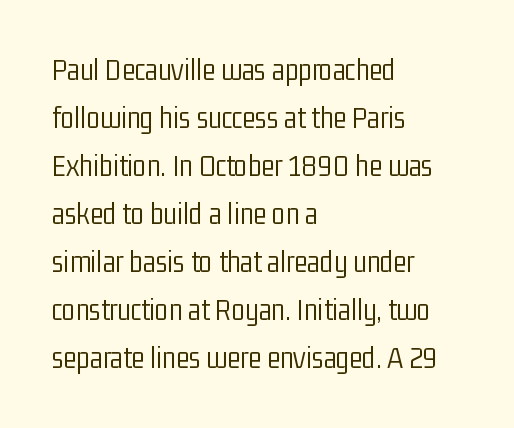
{"serif": "no", "italic": "no", "bold": "no", "weight": "light", "width": "condensed", "stroke_contrast": "low", "x_height": "medium", "monospaced": "no", "underline": "no", "align": "left", "line_spacing": "normal", "line_spacing_ratio": 1.55, "letter_spacing": "normal", "letter_spacing_em": 0.0, "glyph_px": 31}
